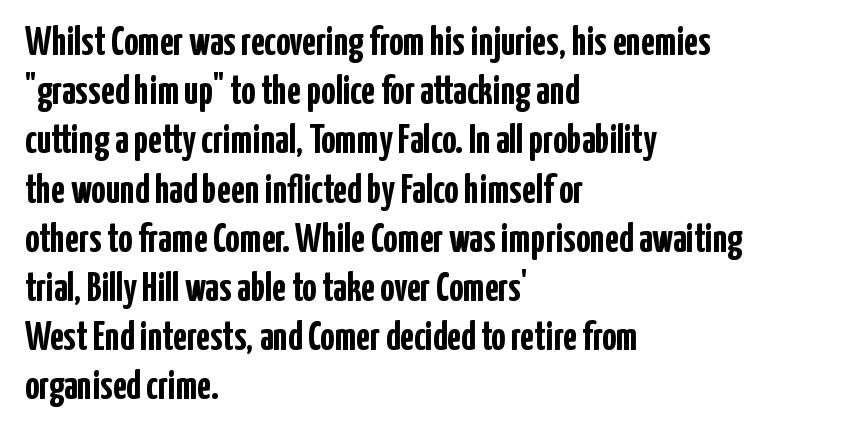
The image shows 40 px semibold, condensed sans-serif type, upright; set left-aligned, line spacing 1.23x, normal letter spacing, not underlined; low stroke contrast and a medium x-height.
